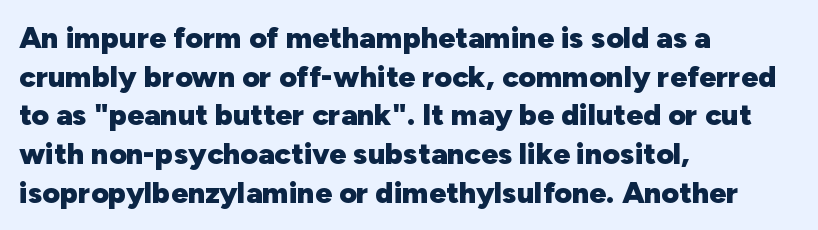
Stroke terminals: plain, sans-serif. The sample has been set heavy, in full bold. Posture: vertical. The rows are spaced the way most documents space them.
